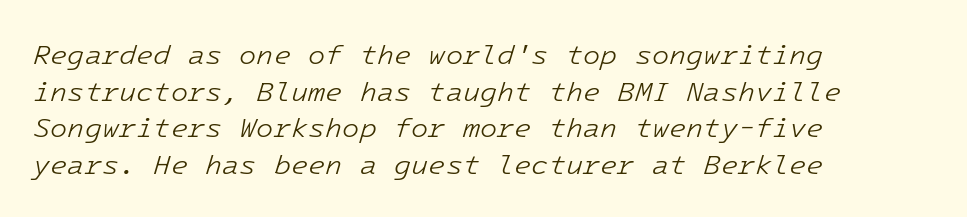
The rag falls on the right side of this text block. Each word holds together tightly as a unit, with standard inter-letter gaps. Is there much room between lines? A standard amount, neither cramped nor airy. No heavy texture on the line: the type isn't bold. Observe the lean: these are italic letterforms. Looks like terminal output: every glyph gets an equal slot.
